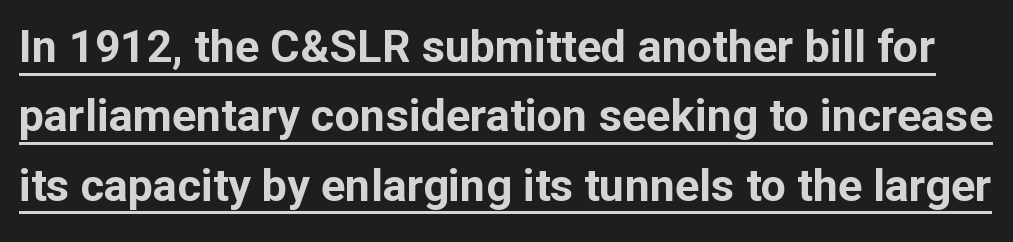
Q: Is the text bold? A: Yes.
Q: Is the text italic (slanted)? A: No, it is upright.
Q: Is the typeface a serif or a sans-serif typeface? A: Sans-serif.
Q: Is the text underlined? A: Yes.
Q: Is the spacing between letters normal or unusually wide? A: Normal.
Q: Is the spacing between lines tight, normal or loose? A: Normal.
Q: Width (condensed, normal, or wide)? A: Normal.
Q: Stroke contrast? A: Low.
Q: x-height? A: Medium.
Q: Monospaced? A: No.
